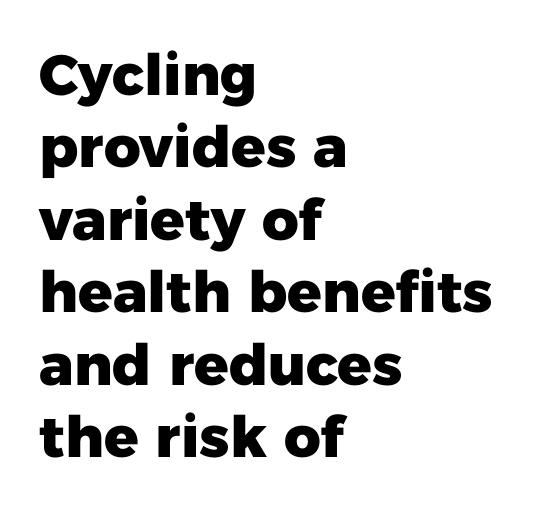
{"serif": "no", "italic": "no", "bold": "yes", "weight": "heavy", "width": "normal", "stroke_contrast": "low", "x_height": "medium", "monospaced": "no", "underline": "no", "align": "left", "line_spacing": "normal", "line_spacing_ratio": 1.27, "letter_spacing": "normal", "letter_spacing_em": 0.0, "glyph_px": 57}
